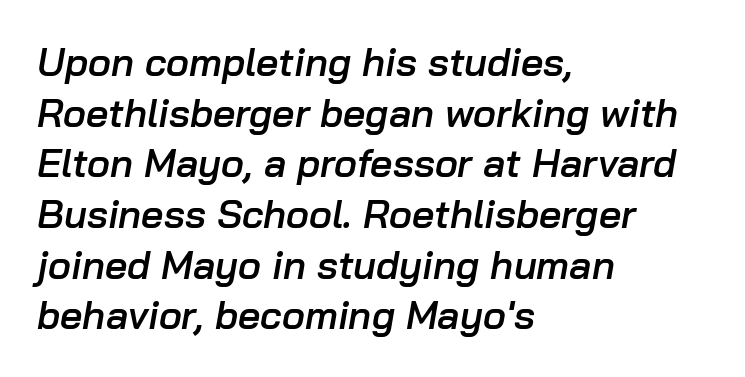
Tall strokes in this sample are angled rather than plumb. The lines in this sample share a left origin and differ only in where they stop. Semibold letterforms, between regular and bold. The string is rendered with underlining switched off. The block of text has a typical density, with ordinary space between rows.
